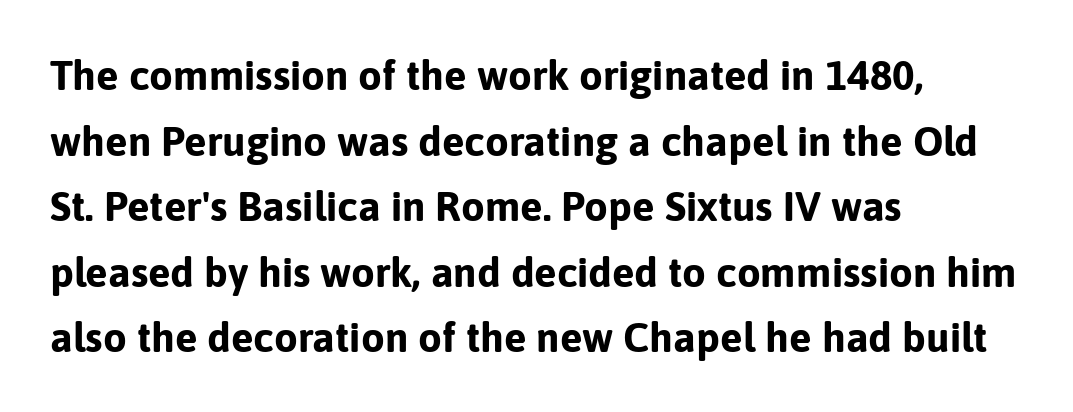
Nobody touched the tracking dial on this one. Which margin do the lines hug? The left one — the right edge is uneven. Examine the stroke ends and you'll find no serifs. These lines are rendered in a variable-pitch font.
